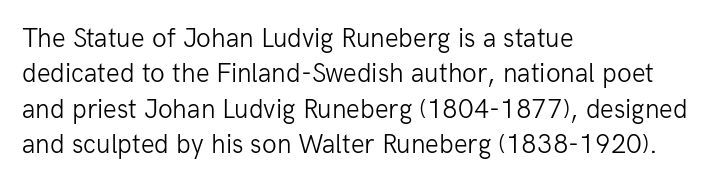
Q: Is the text bold? A: No.
Q: Is the text italic (slanted)? A: No, it is upright.
Q: Is the text underlined? A: No.
Q: How is the paragraph aligned? A: Left-aligned.
Q: Is the spacing between letters normal or unusually wide? A: Normal.
Q: Is the spacing between lines tight, normal or loose? A: Normal.
